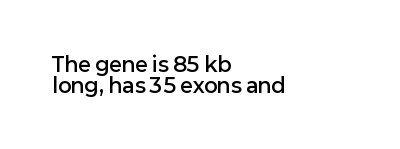
The image shows 20 px text type, upright; set left-aligned, tight line spacing (1.03x), normal letter spacing, not underlined.
